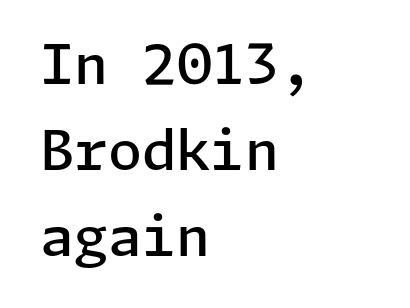
Q: Is the text bold? A: Semi-bold.
Q: Is the text italic (slanted)? A: No, it is upright.
Q: Is the typeface a serif or a sans-serif typeface? A: Sans-serif.
Q: Is the text underlined? A: No.
Q: How is the paragraph aligned? A: Left-aligned.
Q: Is the spacing between letters normal or unusually wide? A: Normal.
Q: Is the spacing between lines tight, normal or loose? A: Normal.
Q: Width (condensed, normal, or wide)? A: Normal.
Q: Stroke contrast? A: Low.
Q: x-height? A: Medium.
